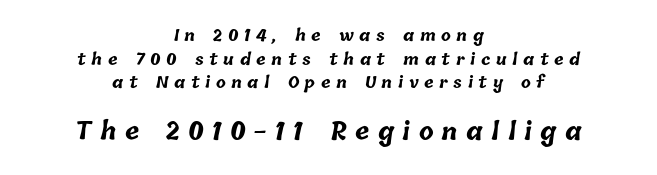
Whoever set this chose a conventional vertical rhythm. Summary of weight: heavy, a full bold. Leftover space on each line is divided equally before and after the words. Glance below the letters and you will spot only blank space. The passage shown begins with its smaller block and ends with its larger one.
